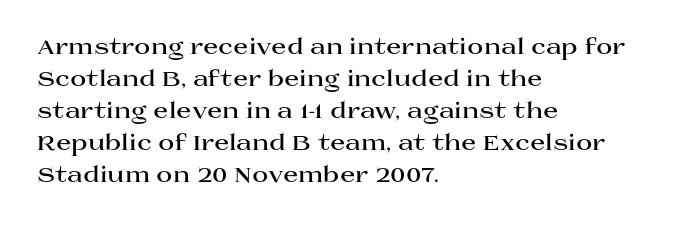
The image shows 22 px bold type, upright; set left-aligned, normal line spacing (1.45x), normal letter spacing, not underlined.
